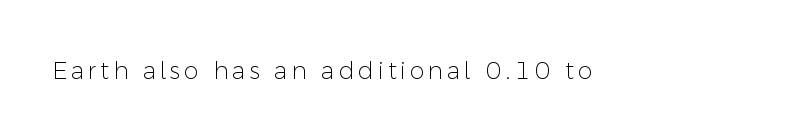
The image shows 24 px text type, upright; set not underlined.
